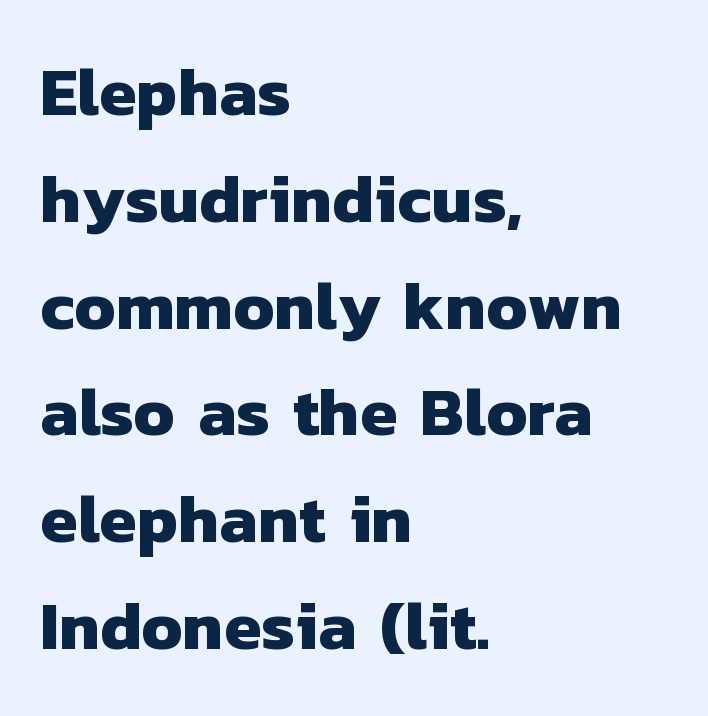
The image shows 68 px heavy sans-serif type; set left-aligned, normal line spacing (1.57x), normal letter spacing, not underlined; low stroke contrast and a medium x-height.
